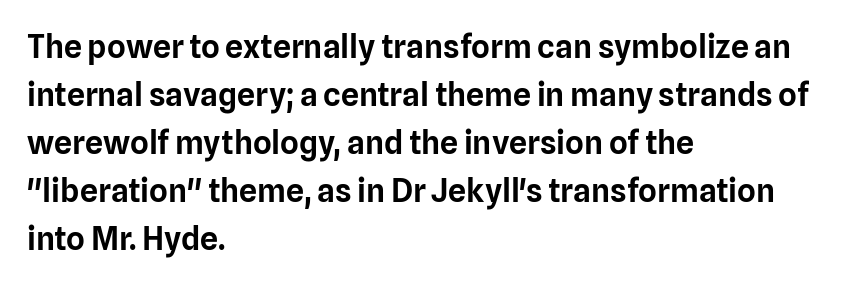
{"serif": "no", "italic": "no", "width": "normal", "stroke_contrast": "low", "x_height": "medium", "monospaced": "no", "underline": "no", "align": "left", "line_spacing": "normal", "line_spacing_ratio": 1.5, "letter_spacing": "normal", "letter_spacing_em": 0.0, "glyph_px": 32}
